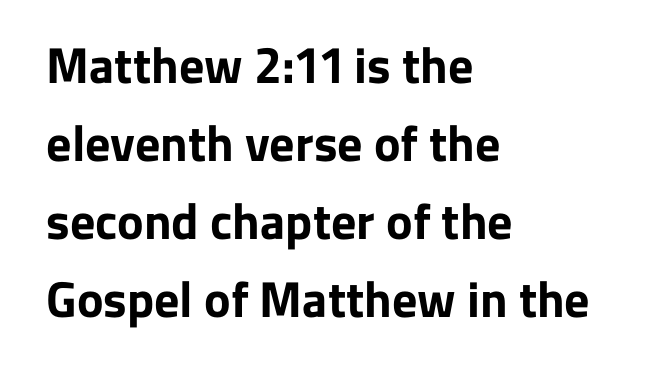
Beneath every word, the page is bare. Typographic density is high because the face is bold. The letters sit at their default tracking, neither squeezed nor spread. Regarding serifs, this sample does without them. This is the regular roman posture of the typeface.
